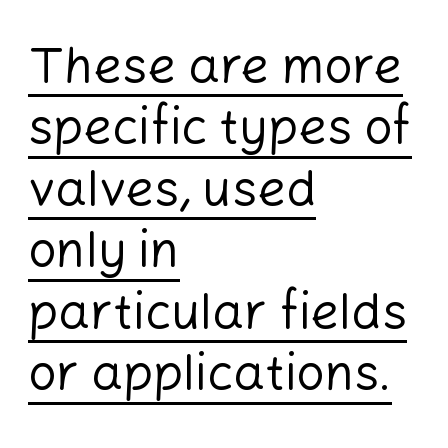
{"serif": "no", "italic": "no", "bold": "no", "weight": "regular", "width": "normal", "stroke_contrast": "low", "x_height": "medium", "monospaced": "no", "underline": "yes", "align": "left", "line_spacing_ratio": 1.23, "letter_spacing": "normal", "letter_spacing_em": 0.0, "glyph_px": 50}
